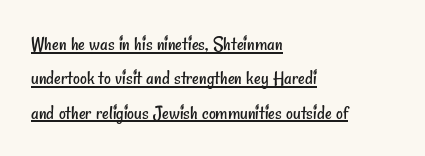
Q: Is the text bold? A: No.
Q: Is the text underlined? A: Yes.
Q: How is the paragraph aligned? A: Left-aligned.
Q: Is the spacing between letters normal or unusually wide? A: Normal.
Q: Is the spacing between lines tight, normal or loose? A: Normal.
